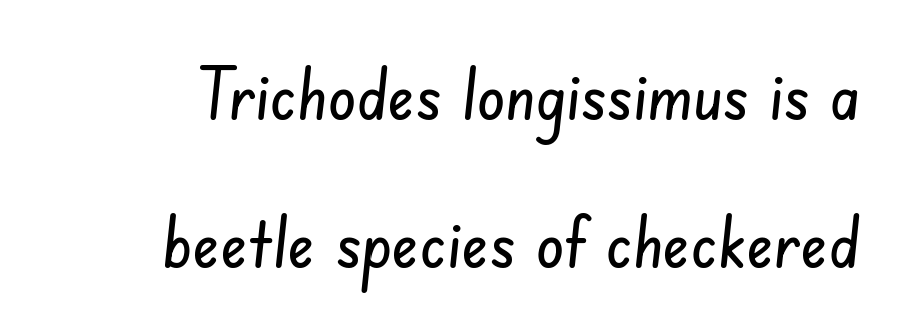
The image shows 71 px condensed sans-serif type; set loose line spacing (2.08x), normal letter spacing, not underlined; low stroke contrast and a small x-height.
